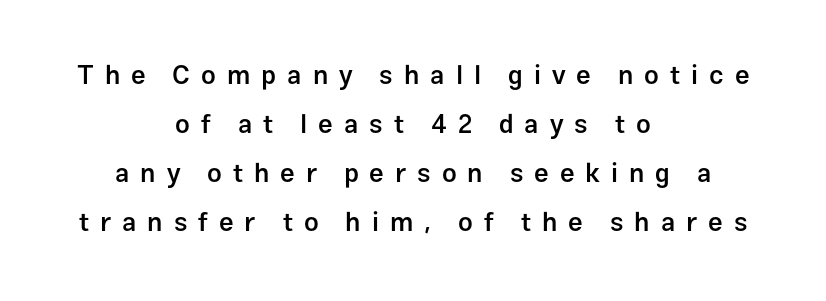
{"italic": "no", "bold": "semi", "underline": "no", "align": "center", "line_spacing_ratio": 1.89, "letter_spacing": "wide", "letter_spacing_em": 0.42, "glyph_px": 26}
